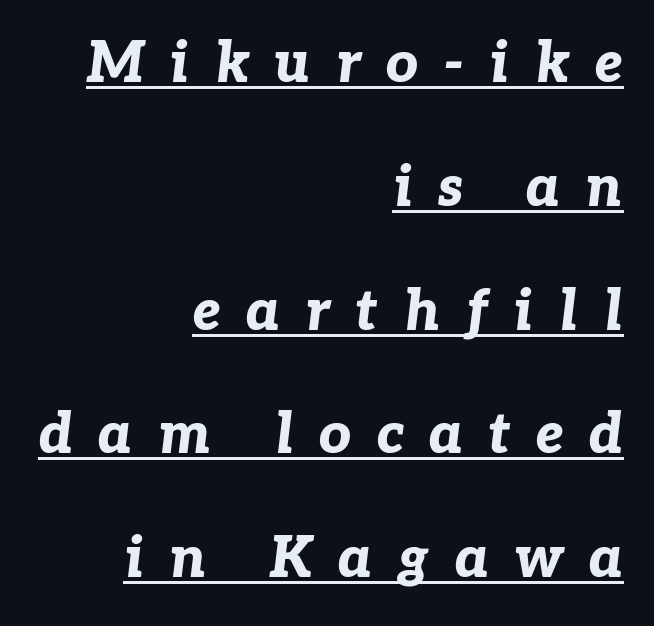
{"italic": "yes", "lean": "right", "slant_degrees": 7, "bold": "yes", "weight": "bold", "width": "normal", "stroke_contrast": "low", "x_height": "medium", "monospaced": "no", "underline": "yes", "align": "right", "line_spacing": "loose", "line_spacing_ratio": 2.21, "letter_spacing": "wide", "letter_spacing_em": 0.45, "glyph_px": 56}
